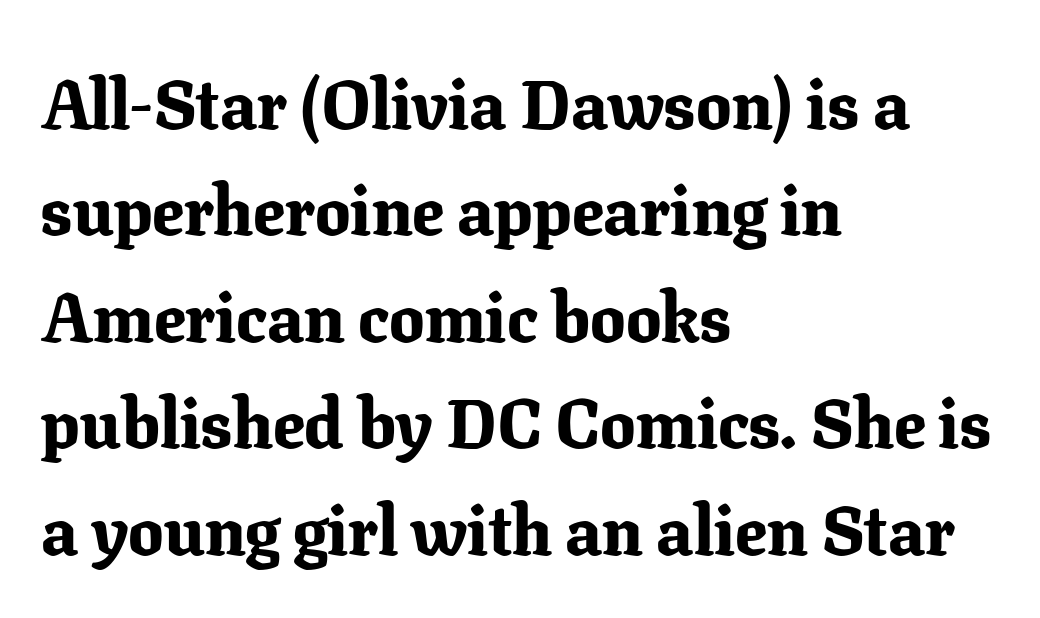
The image shows 70 px bold serif type, upright; set left-aligned, normal line spacing (1.52x), normal letter spacing, not underlined; low stroke contrast and a medium x-height.
